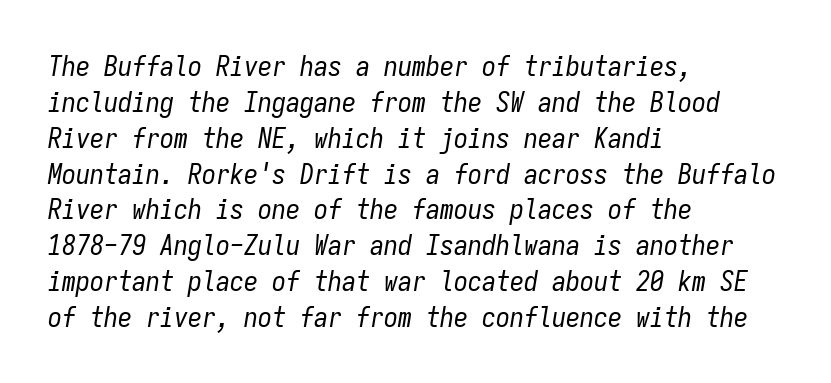
Slanted lettering throughout. The weight tops out at a normal text grade. Every character here occupies the same horizontal width, giving the sample a typewriter-like rhythm. Whoever set this chose a conventional vertical rhythm.
